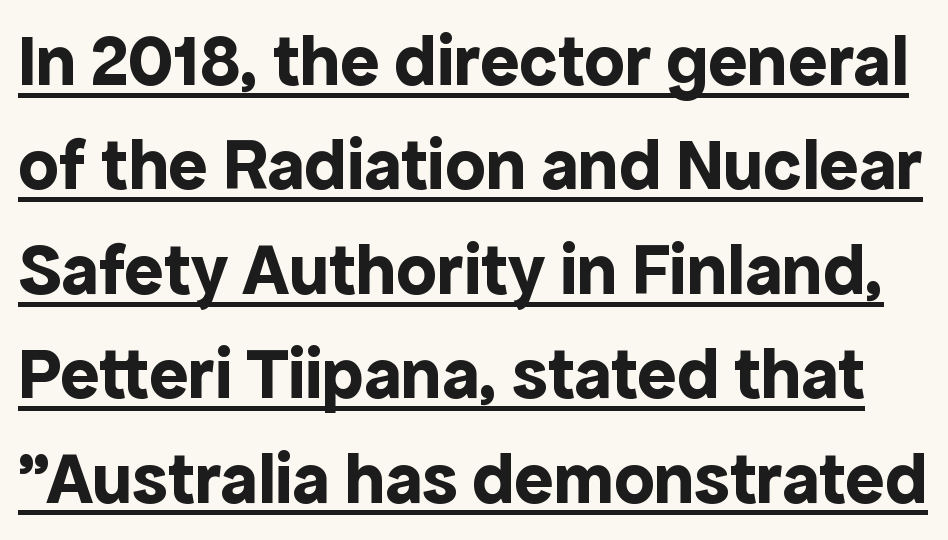
The image shows 73 px bold sans-serif type, upright; set normal line spacing (1.43x), normal letter spacing, underlined; a medium x-height.
